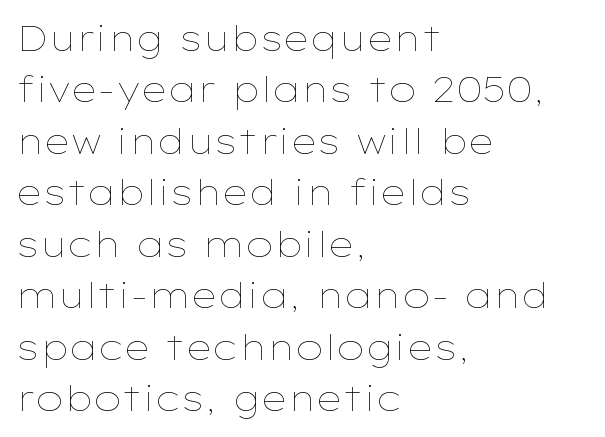
The image shows 35 px thin, wide type, upright; set left-aligned, normal line spacing (1.47x), normal letter spacing, not underlined; low stroke contrast and a medium x-height.
